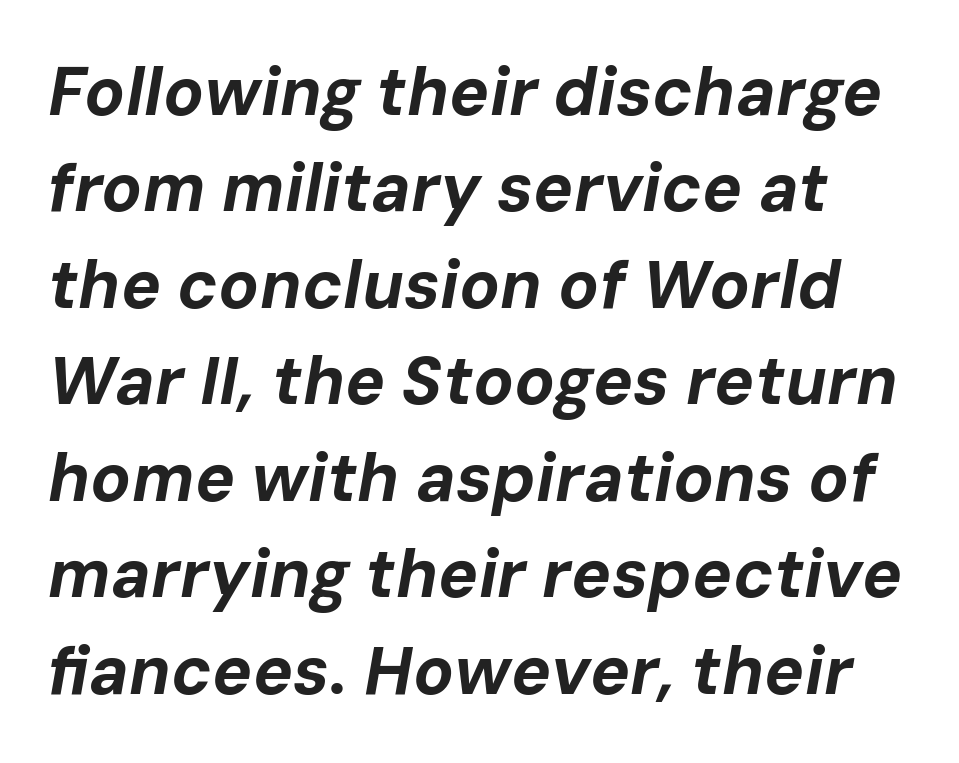
The image shows 67 px bold type, italic (leaning right); set normal line spacing (1.44x), normal letter spacing, not underlined; low stroke contrast and a medium x-height.
